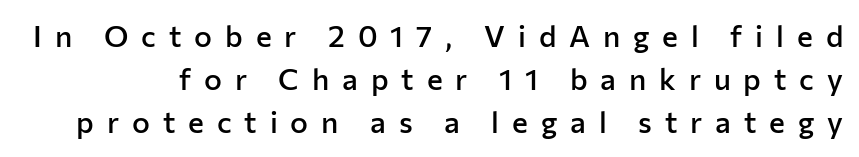
What's the leading like? Ordinary, nothing unusual. Serif or sans? Sans — the stroke terminals are bare. Nope, not italic — everything's standing straight. The string is rendered with underlining switched off. Inter-character spacing is expanded well beyond the font's built-in metrics.
